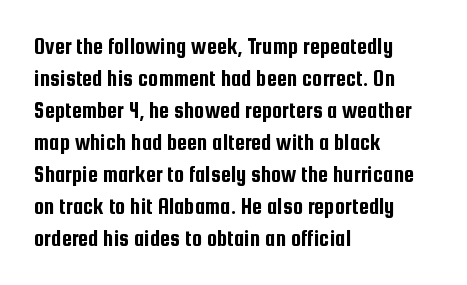
These lines are set flush left with a ragged right edge. Nope, not italic — everything's standing straight. Observe the ordinary spacing: letters are neighbours, not strangers. Vertically, the passage feels balanced, rows spaced as you'd expect. Has an underline been added? It has not.
